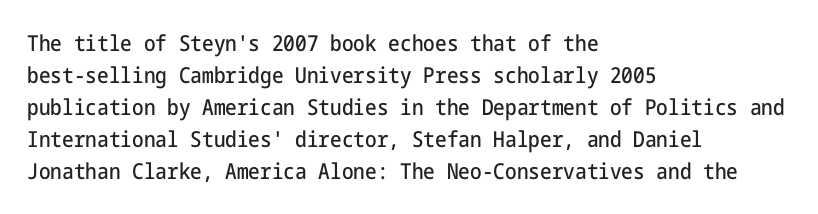
Q: Is the text italic (slanted)? A: No, it is upright.
Q: Is the text underlined? A: No.
Q: How is the paragraph aligned? A: Left-aligned.
Q: Is the spacing between letters normal or unusually wide? A: Normal.
Q: Is the spacing between lines tight, normal or loose? A: Normal.
